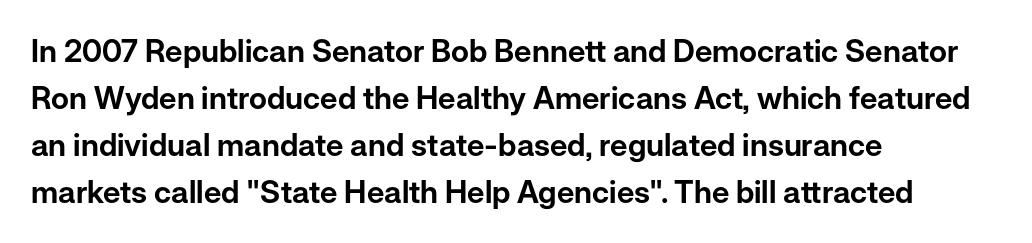
The image shows 31 px sans-serif type, upright; set left-aligned, normal line spacing (1.52x), normal letter spacing, not underlined; low stroke contrast and a medium x-height.
